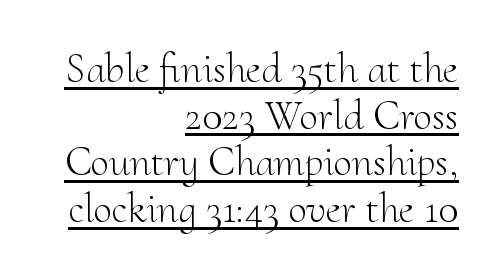
{"serif": "yes", "italic": "no", "bold": "no", "weight": "light", "width": "normal", "stroke_contrast": "medium", "x_height": "small", "monospaced": "no", "underline": "yes", "align": "right", "line_spacing": "tight", "line_spacing_ratio": 1.11, "letter_spacing": "normal", "letter_spacing_em": 0.0, "glyph_px": 42}
